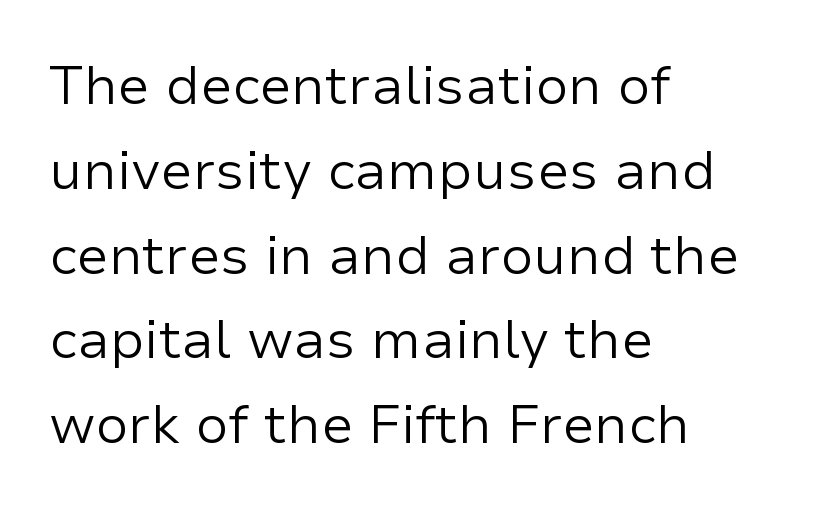
{"serif": "no", "italic": "no", "bold": "no", "weight": "regular", "width": "normal", "stroke_contrast": "low", "x_height": "medium", "monospaced": "no", "underline": "no", "align": "left", "line_spacing": "normal", "line_spacing_ratio": 1.57, "letter_spacing": "normal", "letter_spacing_em": 0.0, "glyph_px": 54}
